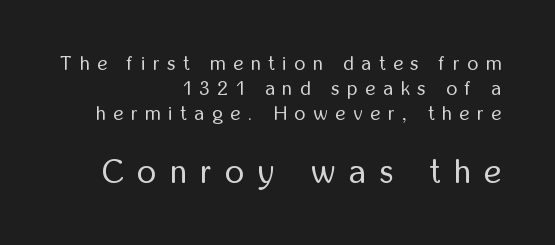
Descenders are the only things crossing below the line. Characters remain perfectly vertical along every line. In terms of letterform style, serifs are entirely absent. Stem width sits at or under what a default text font uses.
